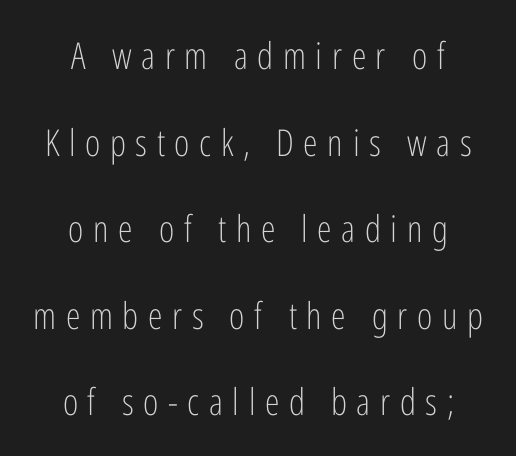
Q: Is the text bold? A: No.
Q: Is the text italic (slanted)? A: No, it is upright.
Q: Is the typeface a serif or a sans-serif typeface? A: Sans-serif.
Q: Is the text underlined? A: No.
Q: How is the paragraph aligned? A: Centered.
Q: Is the spacing between letters normal or unusually wide? A: Unusually wide.
Q: Is the spacing between lines tight, normal or loose? A: Loose.
Q: Width (condensed, normal, or wide)? A: Condensed.
Q: Stroke contrast? A: Low.
Q: x-height? A: Medium.
Q: Monospaced? A: No.
